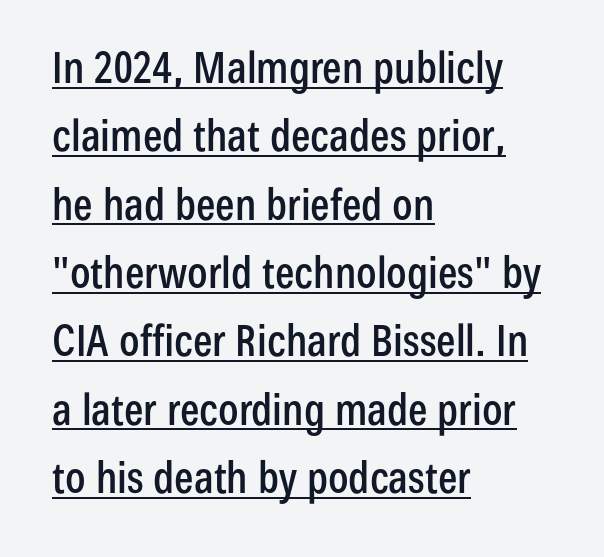
{"serif": "no", "italic": "no", "width": "condensed", "stroke_contrast": "low", "x_height": "medium", "monospaced": "no", "underline": "yes", "align": "left", "line_spacing": "normal", "line_spacing_ratio": 1.59, "letter_spacing": "normal", "letter_spacing_em": 0.0, "glyph_px": 43}
